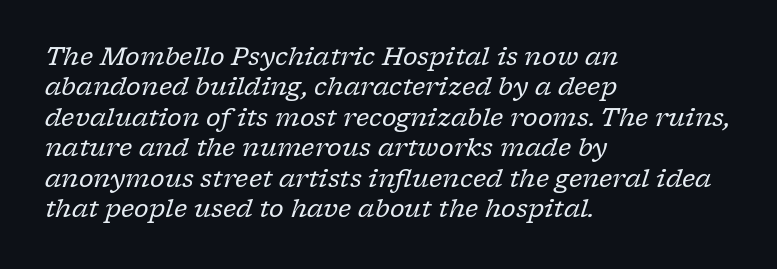
{"italic": "yes", "lean": "right", "slant_degrees": 17, "bold": "no", "underline": "no", "align": "left", "line_spacing_ratio": 1.22, "letter_spacing": "normal", "letter_spacing_em": 0.0, "glyph_px": 25}
